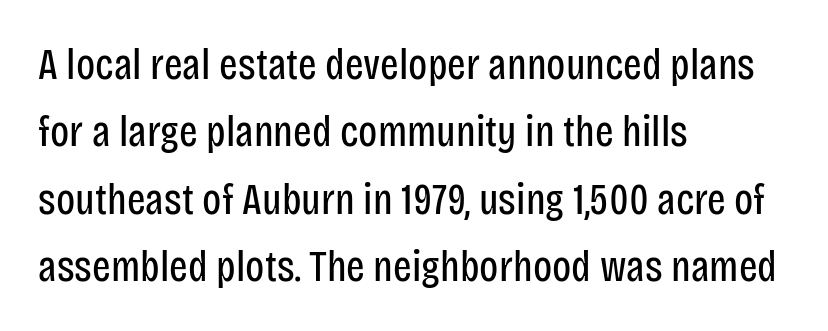
Q: Is the text bold? A: No.
Q: Is the text italic (slanted)? A: No, it is upright.
Q: Is the typeface a serif or a sans-serif typeface? A: Sans-serif.
Q: Is the text underlined? A: No.
Q: How is the paragraph aligned? A: Left-aligned.
Q: Is the spacing between letters normal or unusually wide? A: Normal.
Q: Is the spacing between lines tight, normal or loose? A: Normal.
Q: Width (condensed, normal, or wide)? A: Condensed.
Q: Stroke contrast? A: Low.
Q: x-height? A: Large.
Q: Monospaced? A: No.
